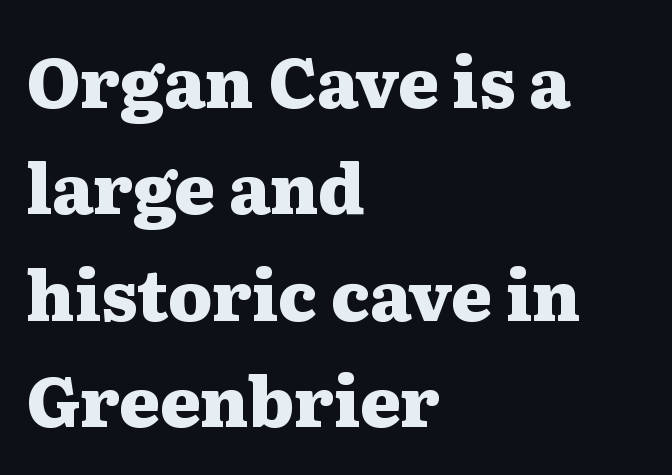
{"serif": "yes", "italic": "no", "bold": "yes", "weight": "heavy", "width": "wide", "stroke_contrast": "medium", "x_height": "medium", "monospaced": "no", "underline": "no", "align": "left", "line_spacing": "normal", "line_spacing_ratio": 1.54, "letter_spacing": "normal", "letter_spacing_em": 0.0, "glyph_px": 69}
